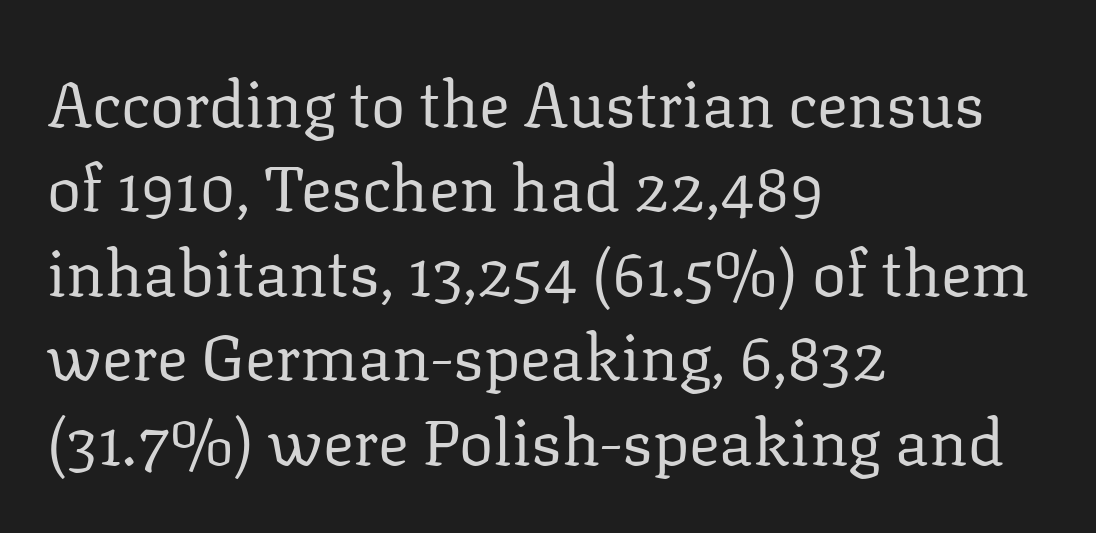
Underlining? Definitely not there. The line texture is even and compact thanks to regular tracking. Serifs: yes, visible at the terminals of the letterforms. These lines are rendered in a variable-pitch font. Notice how the stems are strictly vertical — no italics here.
